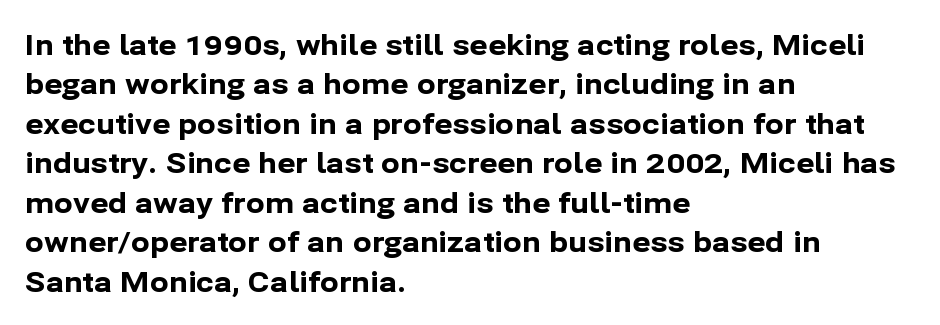
Q: Is the text bold? A: Yes.
Q: Is the text italic (slanted)? A: No, it is upright.
Q: Is the typeface a serif or a sans-serif typeface? A: Sans-serif.
Q: Is the text underlined? A: No.
Q: How is the paragraph aligned? A: Left-aligned.
Q: Is the spacing between letters normal or unusually wide? A: Normal.
Q: Is the spacing between lines tight, normal or loose? A: Normal.
Q: Width (condensed, normal, or wide)? A: Normal.
Q: Stroke contrast? A: Low.
Q: x-height? A: Medium.
Q: Monospaced? A: No.
